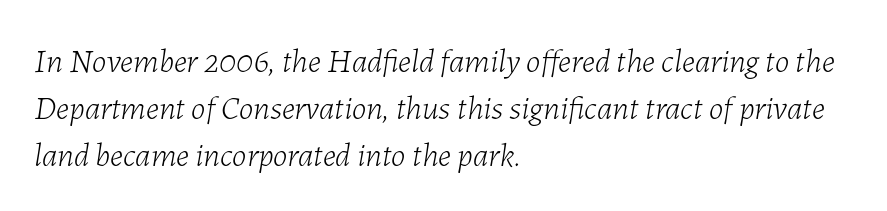
The image shows 33 px light type, italic (leaning right); set left-aligned, normal line spacing (1.43x), normal letter spacing, not underlined; low stroke contrast and a medium x-height.
